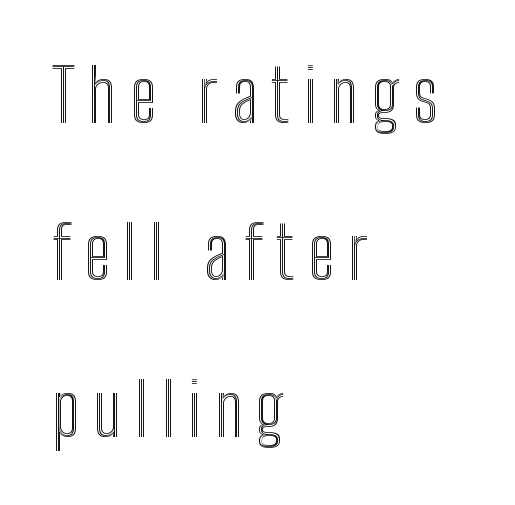
Q: Is the text italic (slanted)? A: No, it is upright.
Q: Is the text underlined? A: No.
Q: How is the paragraph aligned? A: Left-aligned.
Q: Is the spacing between lines tight, normal or loose? A: Loose.
Q: Width (condensed, normal, or wide)? A: Condensed.
Q: x-height? A: Medium.
Q: Monospaced? A: No.
